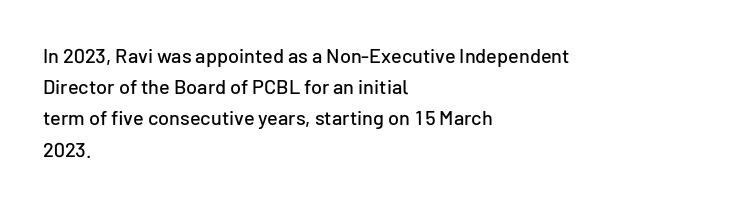
{"italic": "no", "underline": "no", "align": "left", "line_spacing": "normal", "line_spacing_ratio": 1.56, "letter_spacing": "normal", "letter_spacing_em": 0.0, "glyph_px": 20}
